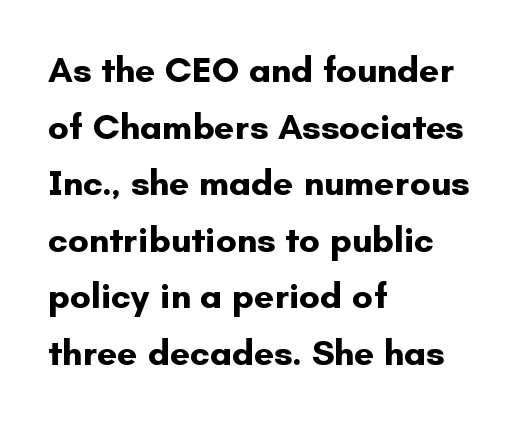
Grotesque or geometric, the face here clearly has no serifs. Upright lettering throughout. Spacing between characters is what you'd get straight out of the box. How heavy is the stroke? Heavy — this is a bold. Decoration check: the copy has no underline. Interline gaps are of average width in this sample.
